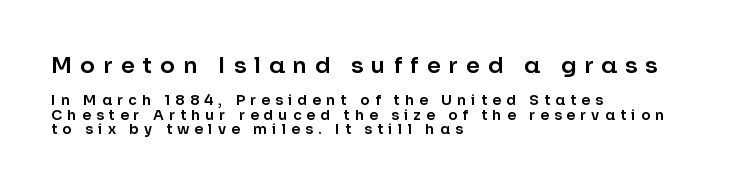
Q: Is the text italic (slanted)? A: No, it is upright.
Q: Is the text underlined? A: No.
Q: How is the paragraph aligned? A: Left-aligned.
Q: Is the spacing between letters normal or unusually wide? A: Unusually wide.
Q: Is the spacing between lines tight, normal or loose? A: Tight.
Q: Which block of text is set in a larger size, the first (top) or the second (bottom)? A: The first (top) one.
